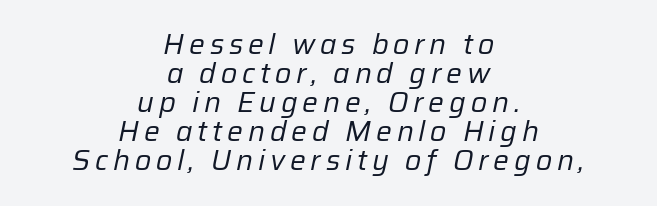
The image shows 28 px regular-weight type, italic (leaning right); set centered, tight line spacing (1.04x), not underlined; low stroke contrast and a medium x-height.
